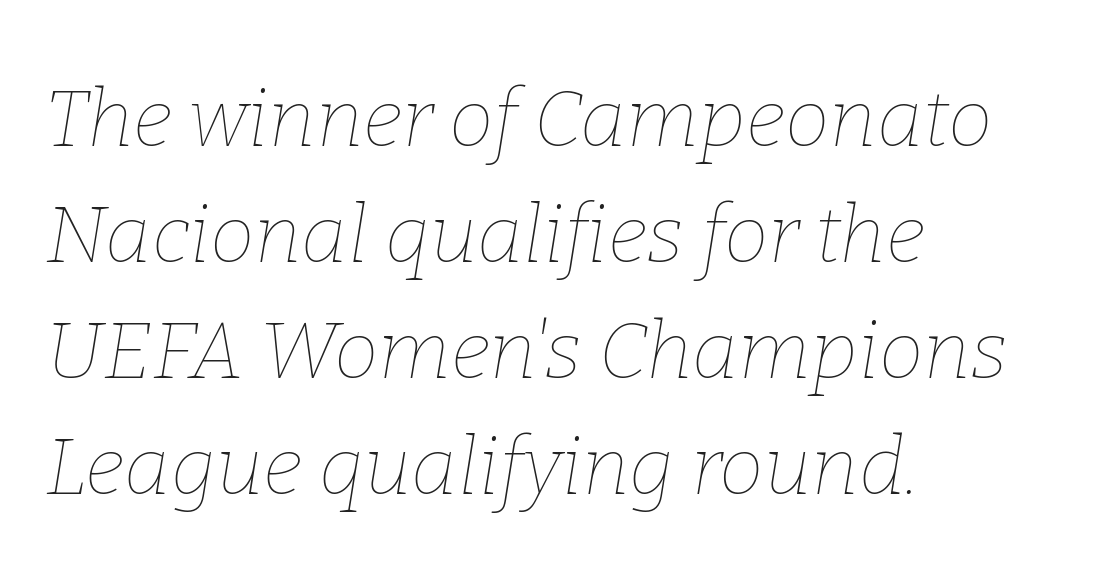
Unbolded letterforms with no extra heft. Words appear dense and cohesive because spacing is normal. Line spacing here is normal. Is the block centered? No — it sits flush against the left margin. If you drew a line through each stem, it would be angled. Character widths vary here, with narrow letters taking less room than wide ones.
